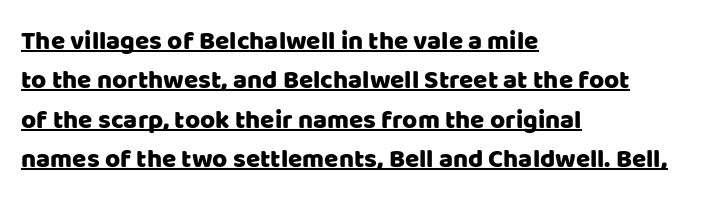
{"italic": "no", "underline": "yes", "align": "left", "line_spacing": "normal", "line_spacing_ratio": 1.51, "letter_spacing": "normal", "letter_spacing_em": 0.0, "glyph_px": 26}
